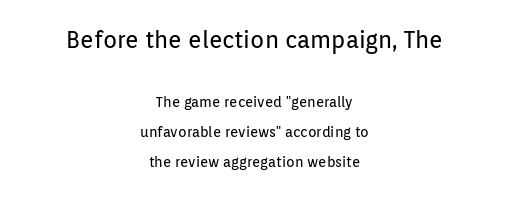
Does the leading feel generous? Absolutely, it's lavish. No chunkiness to these letters — they're not bold. The rendering positions every line midway between the sides. In terms of letterspacing, this is plain default setting. Italic: no, the glyphs are upright roman.
